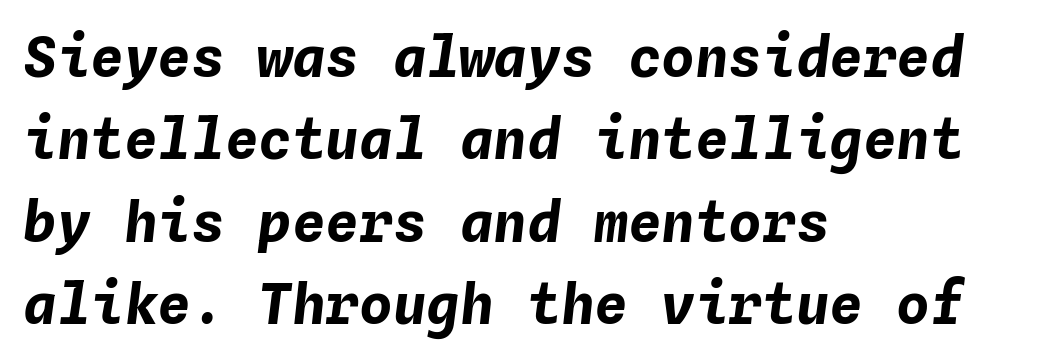
{"italic": "yes", "lean": "right", "slant_degrees": 4, "bold": "yes", "weight": "bold", "width": "normal", "stroke_contrast": "low", "x_height": "medium", "monospaced": "yes", "underline": "no", "align": "left", "line_spacing": "normal", "line_spacing_ratio": 1.47, "letter_spacing": "normal", "letter_spacing_em": 0.0, "glyph_px": 56}
